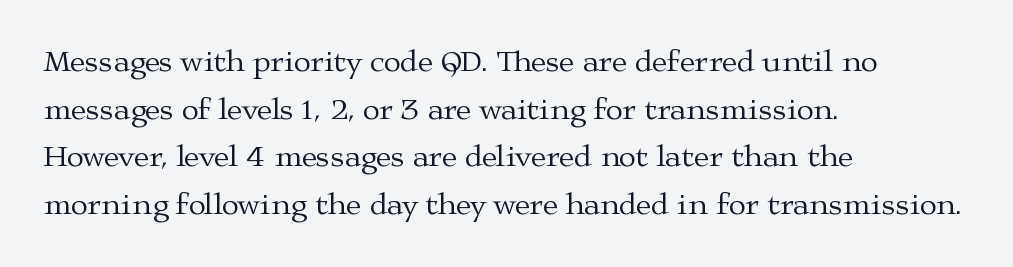
Letterform terminals end in serifs throughout the passage. Each word holds together tightly as a unit, with standard inter-letter gaps. Posture: vertical. Every row of glyphs begins at an identical x-position on the left.
